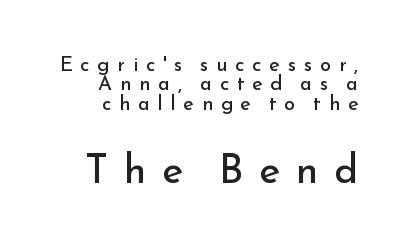
{"serif": "no", "italic": "no", "bold": "no", "weight": "regular", "width": "normal", "stroke_contrast": "low", "x_height": "small", "monospaced": "no", "underline": "no", "align": "right", "line_spacing": "tight", "line_spacing_ratio": 0.97, "letter_spacing": "wide", "letter_spacing_em": 0.39, "larger_block": "second", "size_ratio": 2.0, "glyph_px": 40}
